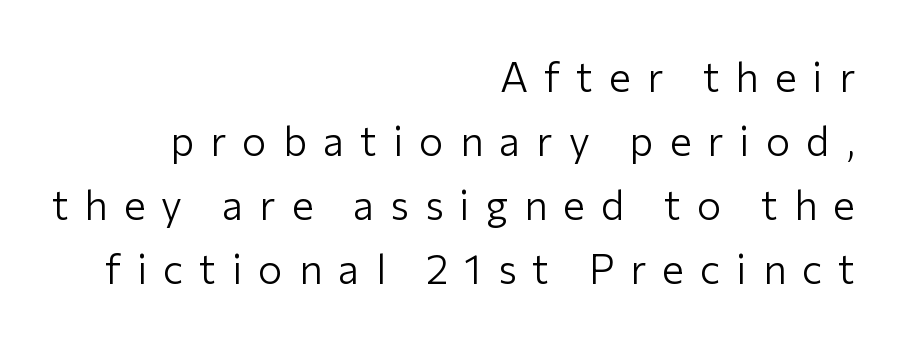
{"serif": "no", "italic": "no", "bold": "no", "weight": "light", "width": "normal", "stroke_contrast": "low", "x_height": "medium", "monospaced": "no", "underline": "no", "align": "right", "line_spacing": "normal", "line_spacing_ratio": 1.56, "letter_spacing": "wide", "letter_spacing_em": 0.39, "glyph_px": 41}
